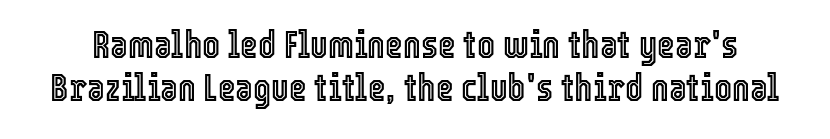
The image shows 38 px condensed type, upright; set tight line spacing (1.14x), normal letter spacing, not underlined; a medium x-height.
